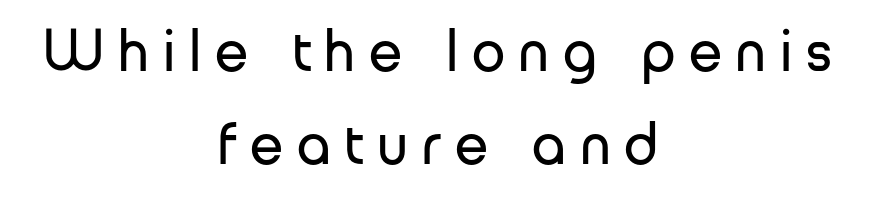
The image shows 60 px regular-weight sans-serif type, upright; set centered, normal line spacing (1.55x), unusually wide letter spacing (+0.23 em), not underlined; low stroke contrast and a medium x-height.
